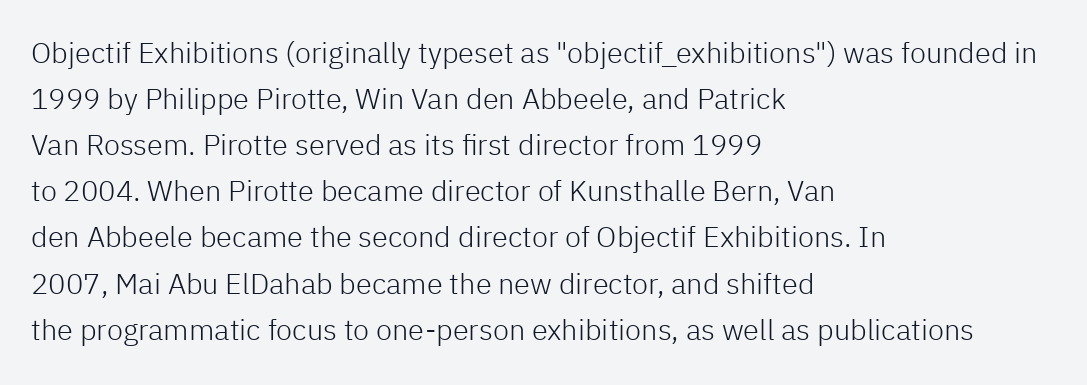
Compared with typical paragraphs, the rows here are spaced about the same. A clean baseline with only descenders dipping below it. You could not count columns in this text — the font is proportionally spaced. In terms of posture, this sample is upright. This is sans-serif lettering, the kind often seen on screens and signage.
